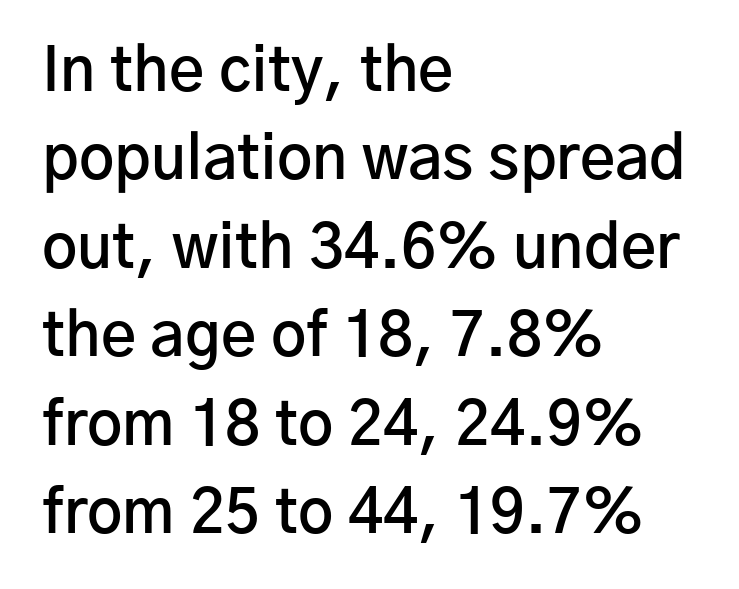
Q: Is the text bold? A: Semi-bold.
Q: Is the text italic (slanted)? A: No, it is upright.
Q: Is the typeface a serif or a sans-serif typeface? A: Sans-serif.
Q: Is the text underlined? A: No.
Q: How is the paragraph aligned? A: Left-aligned.
Q: Is the spacing between letters normal or unusually wide? A: Normal.
Q: Is the spacing between lines tight, normal or loose? A: Normal.
Q: Width (condensed, normal, or wide)? A: Normal.
Q: Stroke contrast? A: Low.
Q: x-height? A: Medium.
Q: Monospaced? A: No.
